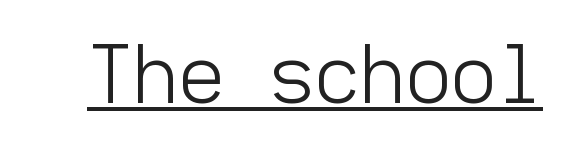
The image shows 79 px light sans-serif type, upright, monospaced; set normal letter spacing, underlined; low stroke contrast and a medium x-height.
